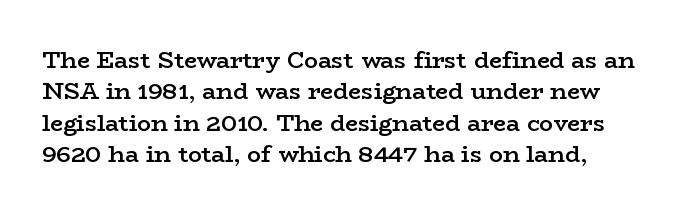
Q: Is the text bold? A: Semi-bold.
Q: Is the text italic (slanted)? A: No, it is upright.
Q: Is the text underlined? A: No.
Q: Is the spacing between letters normal or unusually wide? A: Normal.
Q: Is the spacing between lines tight, normal or loose? A: Normal.
